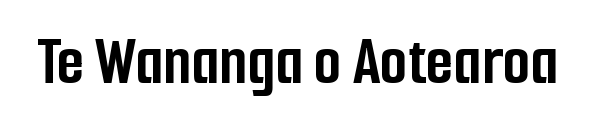
The image shows 71 px semibold, condensed sans-serif type, upright; set normal letter spacing, not underlined; low stroke contrast and a medium x-height.
